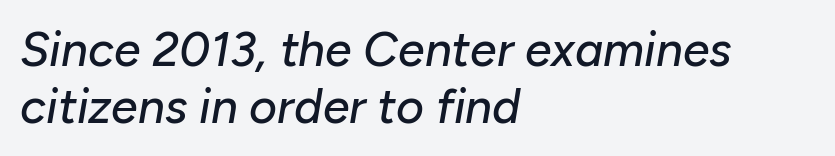
The image shows 48 px text type, italic (leaning right); set left-aligned, line spacing 1.19x, normal letter spacing, not underlined; low stroke contrast and a medium x-height.
